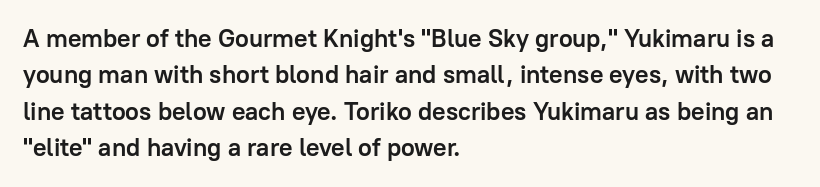
The image shows 25 px bold type, upright; set left-aligned, normal line spacing (1.46x), normal letter spacing, not underlined.
